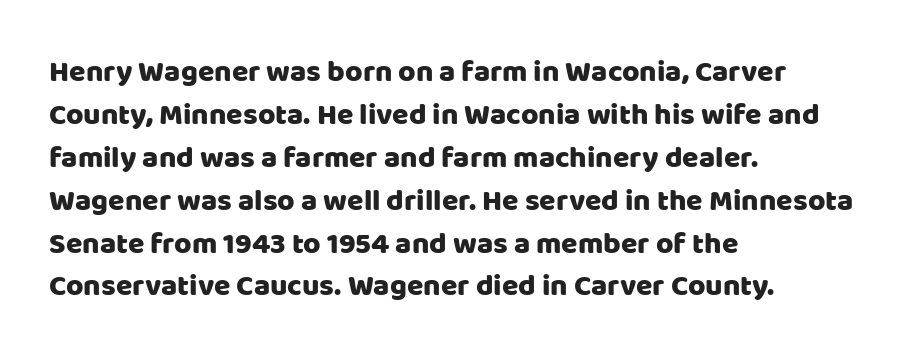
Q: Is the text italic (slanted)? A: No, it is upright.
Q: Is the typeface a serif or a sans-serif typeface? A: Sans-serif.
Q: Is the text underlined? A: No.
Q: How is the paragraph aligned? A: Left-aligned.
Q: Is the spacing between letters normal or unusually wide? A: Normal.
Q: Is the spacing between lines tight, normal or loose? A: Normal.
Q: Width (condensed, normal, or wide)? A: Normal.
Q: Stroke contrast? A: Low.
Q: x-height? A: Large.
Q: Monospaced? A: No.
